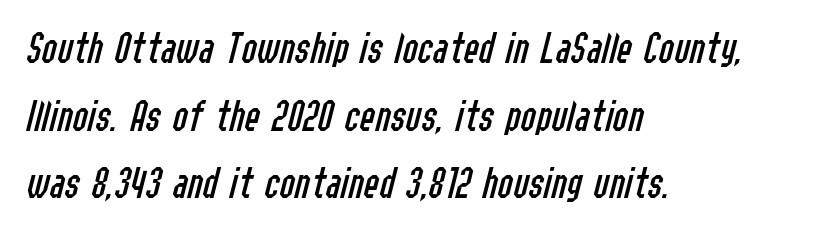
The image shows 46 px regular-weight, condensed type, italic (leaning right); set left-aligned, normal line spacing (1.47x), normal letter spacing, not underlined; low stroke contrast and a medium x-height.
